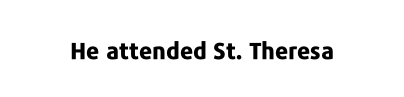
{"italic": "no", "bold": "yes", "underline": "no", "letter_spacing": "normal", "letter_spacing_em": 0.0, "glyph_px": 23}
